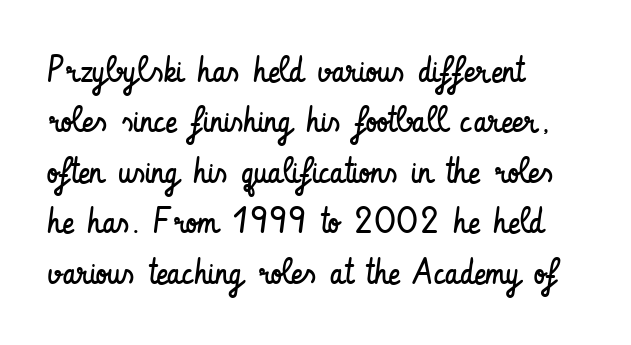
One-word summary of the alignment: left. The rendering uses natural spacing where letterforms have individual widths. Anything drawn beneath the words? Only blank space. Ink coverage per letter is moderate at most. Short note: letters normally spaced.
